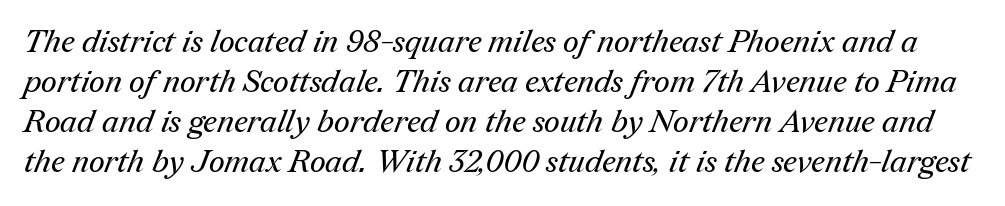
The image shows 31 px regular-weight serif type; set normal line spacing (1.29x), normal letter spacing, not underlined; medium stroke contrast and a medium x-height.
